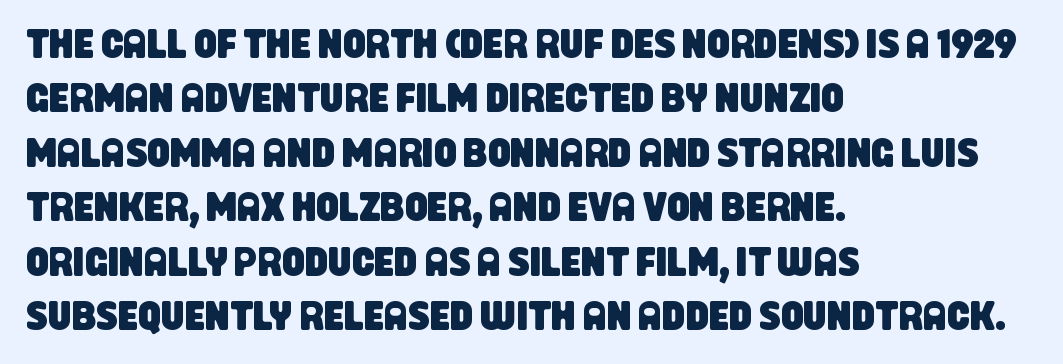
Are there feet on the stems? There aren't — it's a sans. The passage shown is not underscored anywhere. Compared with typical body copy, the letter spacing here is the same. The line-height multiplier appears to be the usual default. The passage shown is typed in a proportional face where columns would drift. If you drew a ruler down the left edge, every line would touch it.
